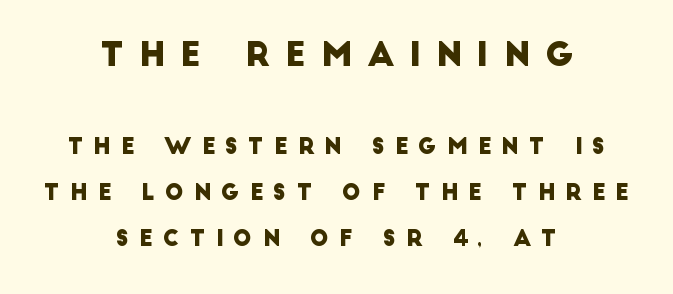
{"serif": "no", "width": "normal", "stroke_contrast": "low", "x_height": "large", "monospaced": "no", "underline": "no", "align": "center", "line_spacing": "loose", "line_spacing_ratio": 2.1, "letter_spacing": "wide", "letter_spacing_em": 0.46, "larger_block": "first", "size_ratio": 1.5, "glyph_px": 33}
